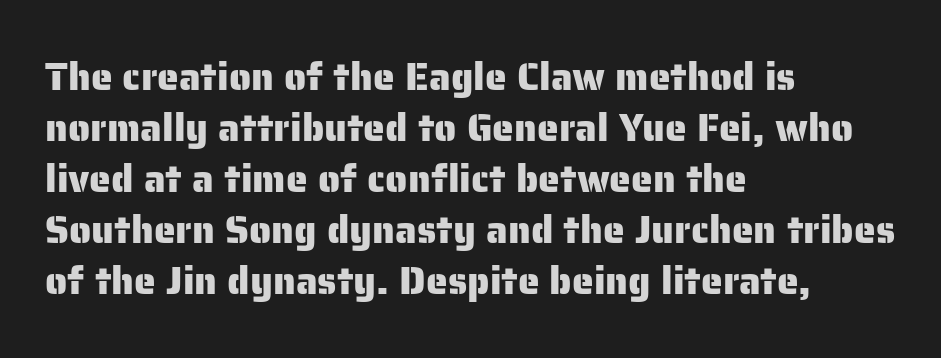
{"serif": "no", "italic": "no", "width": "normal", "stroke_contrast": "low", "x_height": "medium", "monospaced": "no", "underline": "no", "align": "left", "line_spacing": "normal", "line_spacing_ratio": 1.31, "letter_spacing": "normal", "letter_spacing_em": 0.0, "glyph_px": 39}
